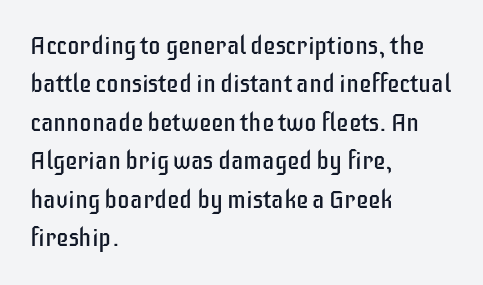
This sample uses an upright cut, with every glyph sitting square on the baseline. The string is rendered with underlining switched off. Tracking value appears to be zero — textbook default spacing. The lines in this sample share a left origin and differ only in where they stop. Vertical spacing — default.
